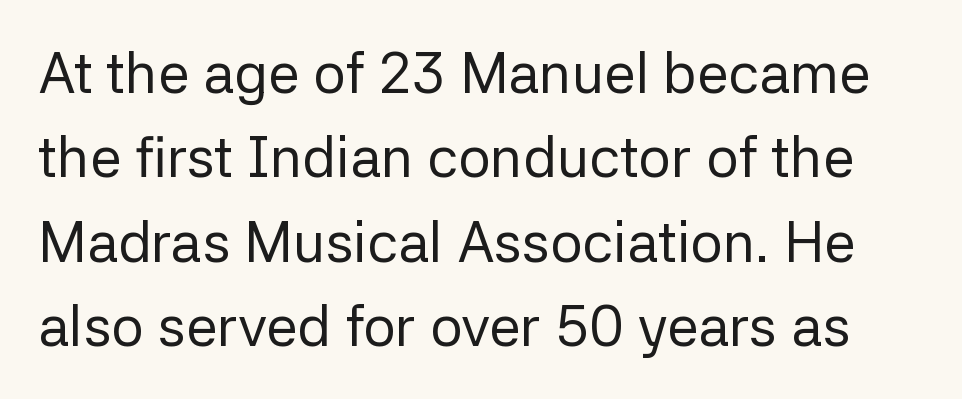
The image shows 57 px regular-weight sans-serif type, upright; set normal line spacing (1.48x), normal letter spacing, not underlined; low stroke contrast and a medium x-height.
